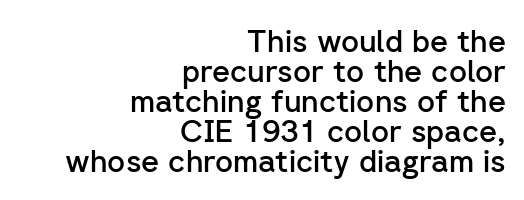
{"serif": "no", "italic": "no", "bold": "semi", "weight": "semibold", "width": "normal", "stroke_contrast": "low", "x_height": "medium", "monospaced": "no", "underline": "no", "align": "right", "line_spacing": "tight", "line_spacing_ratio": 0.97, "letter_spacing": "normal", "letter_spacing_em": 0.0, "glyph_px": 31}
